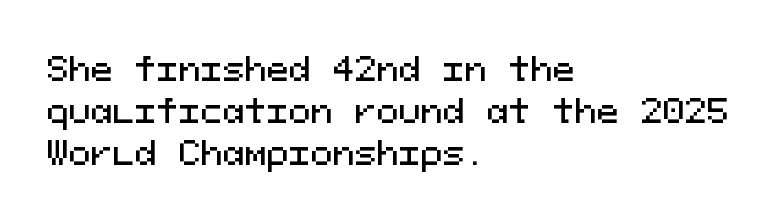
Q: Is the text italic (slanted)? A: No, it is upright.
Q: Is the typeface a serif or a sans-serif typeface? A: Sans-serif.
Q: Is the text underlined? A: No.
Q: How is the paragraph aligned? A: Left-aligned.
Q: Is the spacing between letters normal or unusually wide? A: Normal.
Q: Is the spacing between lines tight, normal or loose? A: Normal.
Q: Width (condensed, normal, or wide)? A: Normal.
Q: Stroke contrast? A: Medium.
Q: x-height? A: Medium.
Q: Monospaced? A: Yes.
